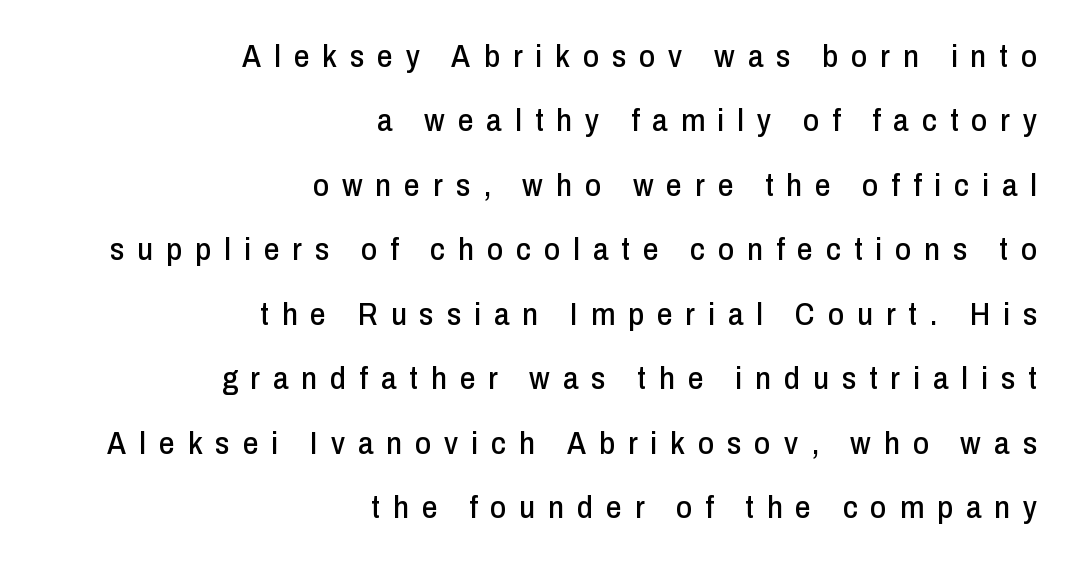
Q: Is the text italic (slanted)? A: No, it is upright.
Q: Is the typeface a serif or a sans-serif typeface? A: Sans-serif.
Q: Is the text underlined? A: No.
Q: How is the paragraph aligned? A: Right-aligned.
Q: Is the spacing between letters normal or unusually wide? A: Unusually wide.
Q: Is the spacing between lines tight, normal or loose? A: Loose.
Q: Width (condensed, normal, or wide)? A: Condensed.
Q: Stroke contrast? A: Low.
Q: x-height? A: Medium.
Q: Monospaced? A: No.
